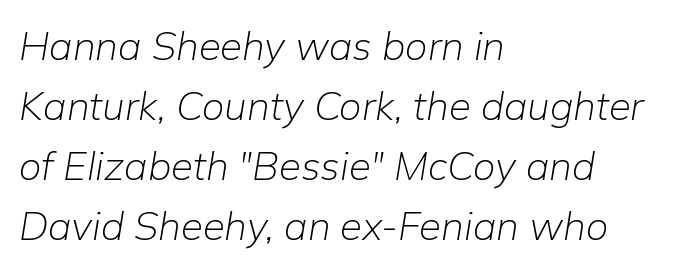
Q: Is the text bold? A: No.
Q: Is the text italic (slanted)? A: Yes, it leans right by about 9 degrees.
Q: Is the text underlined? A: No.
Q: How is the paragraph aligned? A: Left-aligned.
Q: Is the spacing between letters normal or unusually wide? A: Normal.
Q: Is the spacing between lines tight, normal or loose? A: Normal.
Q: Width (condensed, normal, or wide)? A: Normal.
Q: Stroke contrast? A: Low.
Q: x-height? A: Medium.
Q: Monospaced? A: No.
